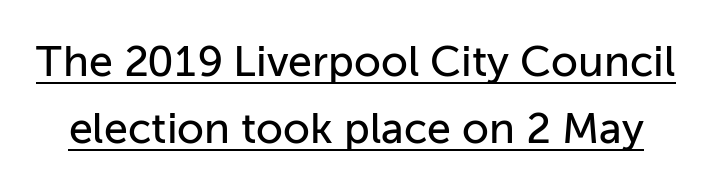
Posture: straight, roman, zero tilt. A sans-serif font was chosen for this passage. Do the characters align in a grid? No, the font is proportional. Emphasis is given by a line drawn under the lettering. Caption: standard tracking, unaltered. Students, observe: this is what conventionally led text looks like.
